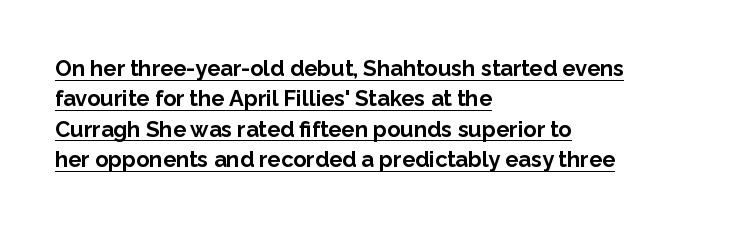
{"italic": "no", "bold": "yes", "underline": "yes", "align": "left", "line_spacing": "normal", "line_spacing_ratio": 1.38, "letter_spacing": "normal", "letter_spacing_em": 0.0, "glyph_px": 22}
